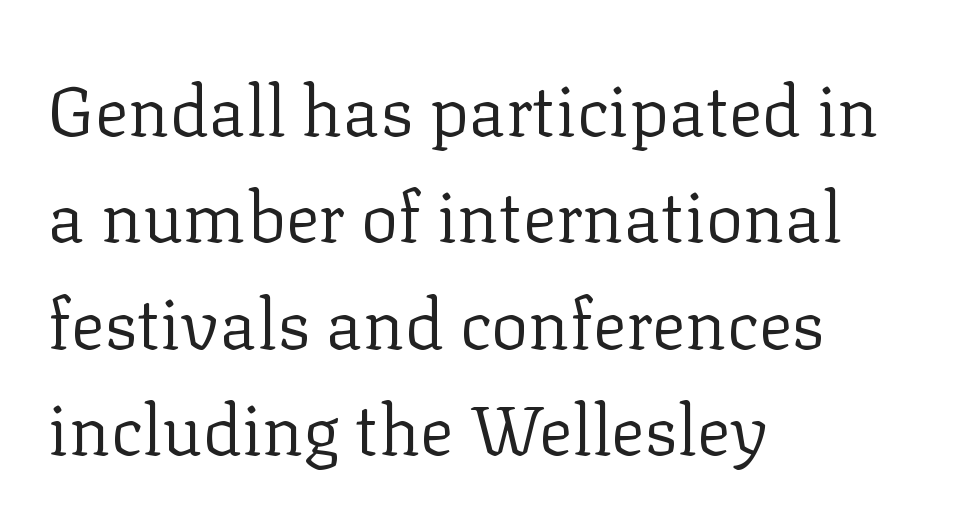
{"serif": "yes", "italic": "no", "bold": "no", "weight": "regular", "width": "normal", "stroke_contrast": "low", "x_height": "medium", "monospaced": "no", "underline": "no", "align": "left", "line_spacing": "normal", "line_spacing_ratio": 1.52, "letter_spacing": "normal", "letter_spacing_em": 0.0, "glyph_px": 70}
